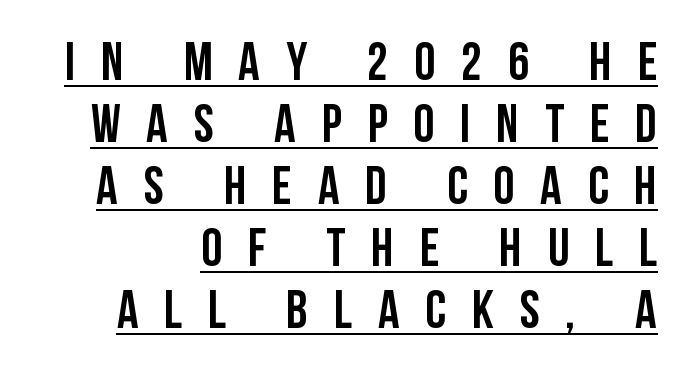
Q: Is the text italic (slanted)? A: No, it is upright.
Q: Is the typeface a serif or a sans-serif typeface? A: Sans-serif.
Q: Is the text underlined? A: Yes.
Q: Is the spacing between letters normal or unusually wide? A: Unusually wide.
Q: Width (condensed, normal, or wide)? A: Condensed.
Q: Stroke contrast? A: Low.
Q: x-height? A: Large.
Q: Monospaced? A: No.
